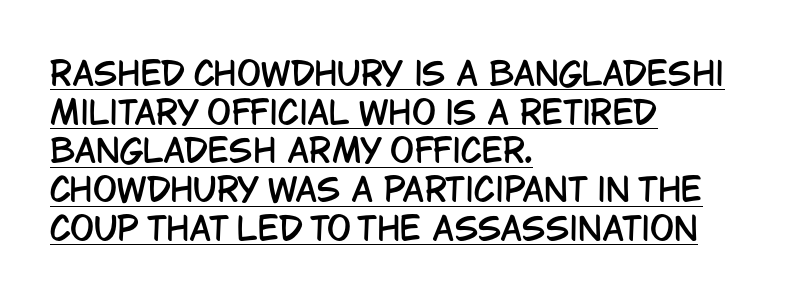
{"serif": "no", "italic": "no", "width": "condensed", "stroke_contrast": "low", "x_height": "large", "monospaced": "no", "underline": "yes", "align": "left", "line_spacing_ratio": 1.21, "letter_spacing": "normal", "letter_spacing_em": 0.0, "glyph_px": 32}
